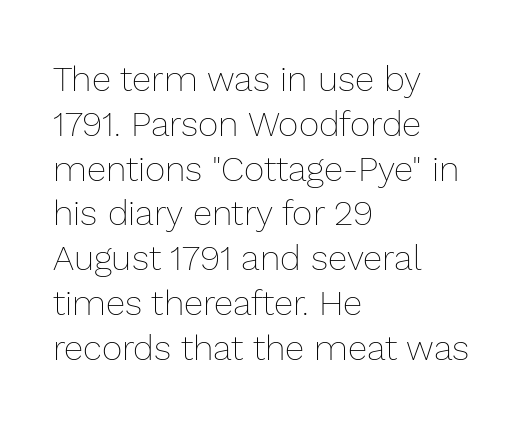
The rendering uses a moderate line-height, typical for paragraphs. The strip under each line holds only bare page. All the whitespace from short lines collects on the right. This reads as an unemphasized weight, regular at the heaviest. Looks like regular typesetting: each glyph gets only the width it needs. The lettering holds an erect, upright posture throughout.
